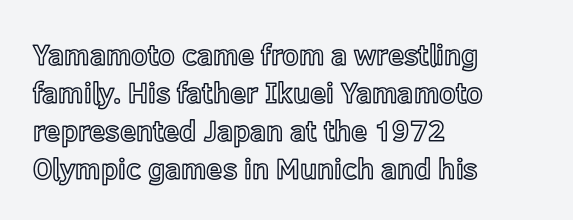
The image shows 29 px text type, upright; set left-aligned, normal line spacing (1.31x), normal letter spacing, not underlined; a medium x-height.
